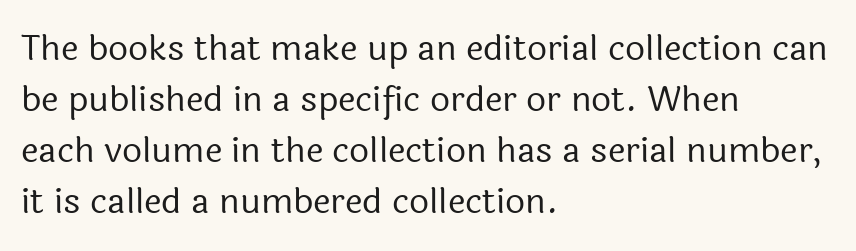
Are there feet on the stems? There aren't — it's a sans. Varying glyph widths throughout — classic text-font behaviour. One glance says typical: line gaps are just what's usual. Nope, not italic — everything's standing straight.
